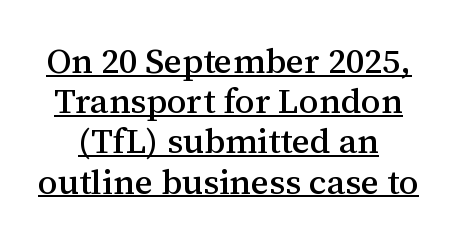
The image shows 35 px serif type, upright; set tight line spacing (1.15x), normal letter spacing, underlined; medium stroke contrast and a medium x-height.
